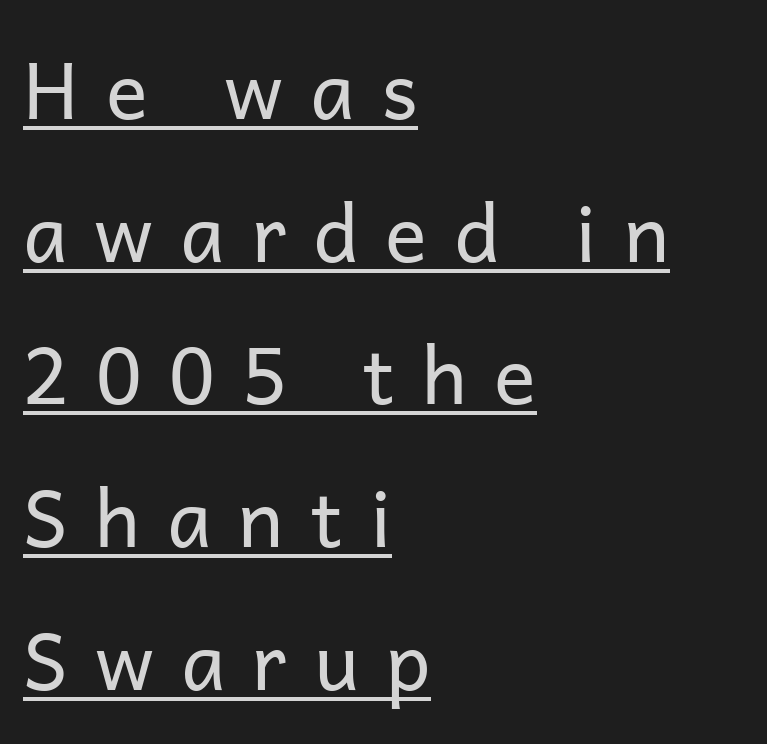
{"serif": "no", "italic": "no", "bold": "no", "weight": "regular", "width": "normal", "stroke_contrast": "low", "x_height": "medium", "monospaced": "no", "underline": "yes", "align": "left", "line_spacing_ratio": 1.83, "letter_spacing": "wide", "letter_spacing_em": 0.35, "glyph_px": 78}
